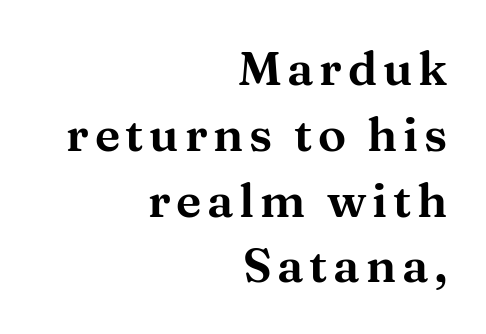
Q: Is the text italic (slanted)? A: No, it is upright.
Q: Is the typeface a serif or a sans-serif typeface? A: Serif.
Q: Is the text underlined? A: No.
Q: How is the paragraph aligned? A: Right-aligned.
Q: Is the spacing between lines tight, normal or loose? A: Normal.
Q: Width (condensed, normal, or wide)? A: Wide.
Q: Stroke contrast? A: Medium.
Q: x-height? A: Medium.
Q: Monospaced? A: No.
